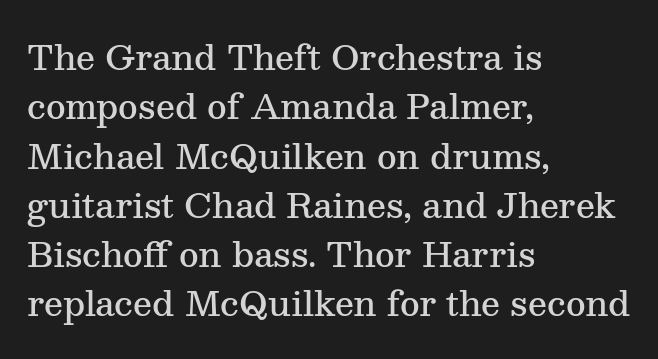
The image shows 34 px semibold serif type, upright; set left-aligned, normal line spacing (1.45x), normal letter spacing, not underlined; medium stroke contrast and a medium x-height.
